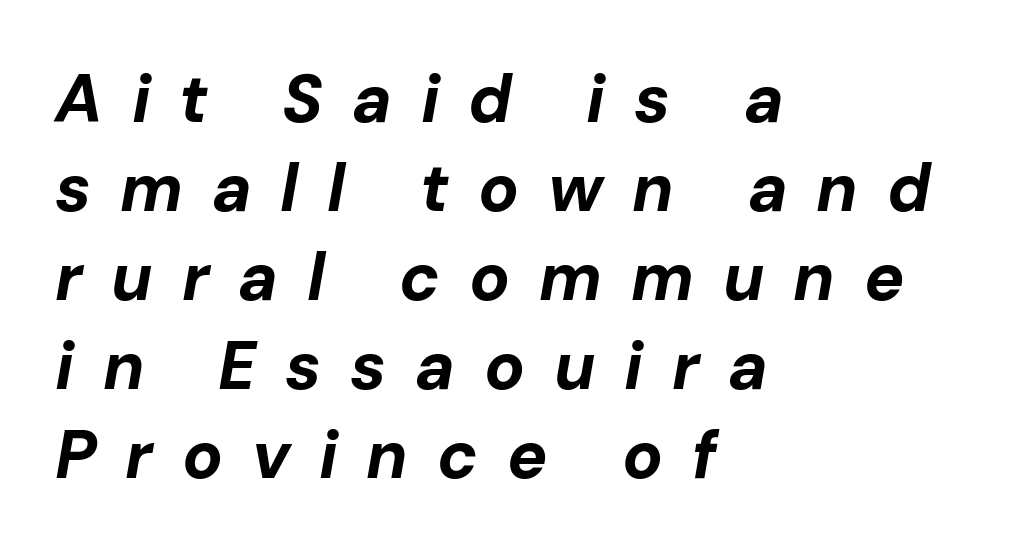
Q: Is the text bold? A: Yes.
Q: Is the text italic (slanted)? A: Yes, it leans right by about 10 degrees.
Q: Is the text underlined? A: No.
Q: How is the paragraph aligned? A: Left-aligned.
Q: Is the spacing between letters normal or unusually wide? A: Unusually wide.
Q: Is the spacing between lines tight, normal or loose? A: Normal.
Q: Width (condensed, normal, or wide)? A: Normal.
Q: Stroke contrast? A: Low.
Q: x-height? A: Medium.
Q: Monospaced? A: No.
